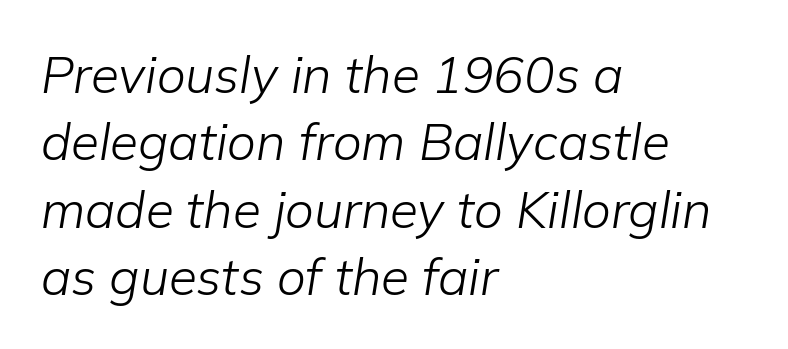
{"italic": "yes", "lean": "right", "slant_degrees": 9, "bold": "no", "weight": "light", "width": "normal", "stroke_contrast": "low", "x_height": "medium", "monospaced": "no", "underline": "no", "align": "left", "line_spacing": "normal", "line_spacing_ratio": 1.32, "letter_spacing": "normal", "letter_spacing_em": 0.0, "glyph_px": 51}
